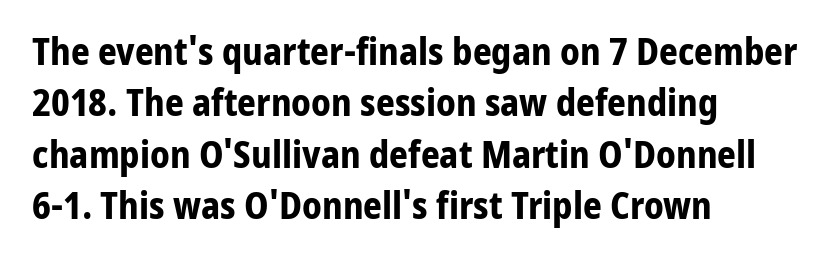
The paragraph shown leans on its left margin. Are there feet on the stems? There aren't — it's a sans. A typesetter would mark this as roman, not italic. Does the leading feel generous? No, just average. The letterforms sit shoulder to shoulder at normal distance. These lines are rendered in a variable-pitch font.
